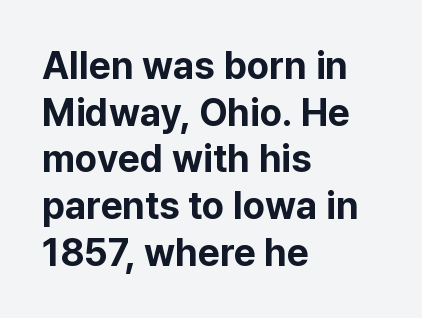
Q: Is the text bold? A: Yes.
Q: Is the text italic (slanted)? A: No, it is upright.
Q: Is the typeface a serif or a sans-serif typeface? A: Sans-serif.
Q: Is the text underlined? A: No.
Q: How is the paragraph aligned? A: Left-aligned.
Q: Is the spacing between letters normal or unusually wide? A: Normal.
Q: Width (condensed, normal, or wide)? A: Normal.
Q: Stroke contrast? A: Low.
Q: x-height? A: Medium.
Q: Monospaced? A: No.
